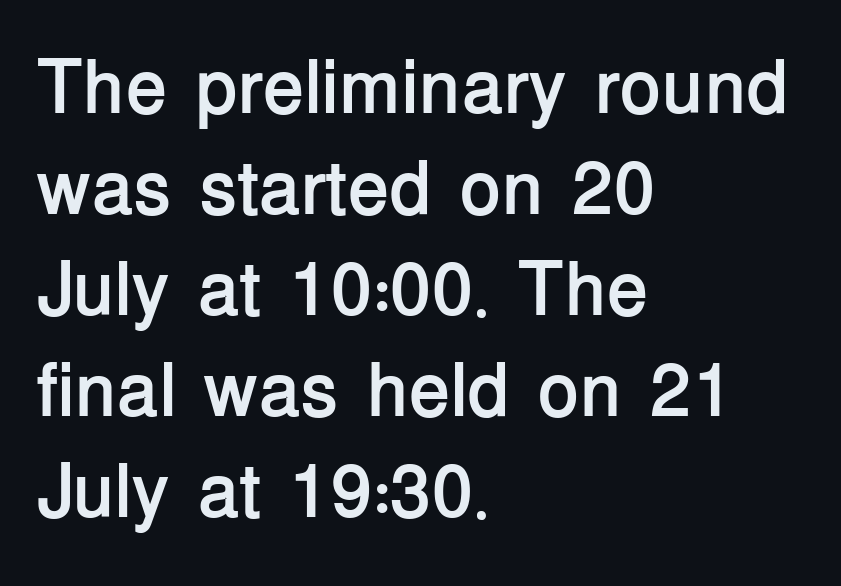
{"serif": "no", "italic": "no", "bold": "yes", "weight": "semibold", "width": "normal", "stroke_contrast": "low", "x_height": "medium", "monospaced": "no", "underline": "no", "align": "left", "line_spacing": "normal", "line_spacing_ratio": 1.33, "letter_spacing": "normal", "letter_spacing_em": 0.0, "glyph_px": 76}
